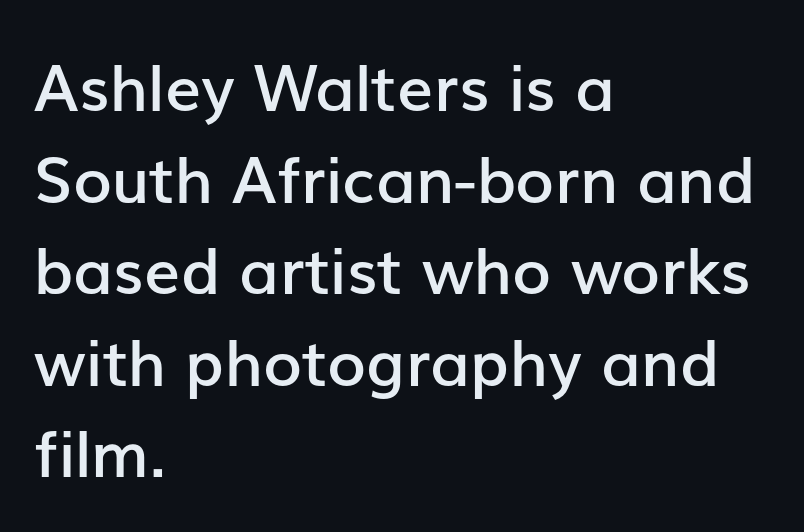
Look at the stroke-to-counter ratio: somewhat heavy, a semibold. Is there much room between lines? A standard amount, neither cramped nor airy. All the whitespace from short lines collects on the right. The gap between lines stays unmarked. A typesetter would call this proportional, since set widths differ per character.
